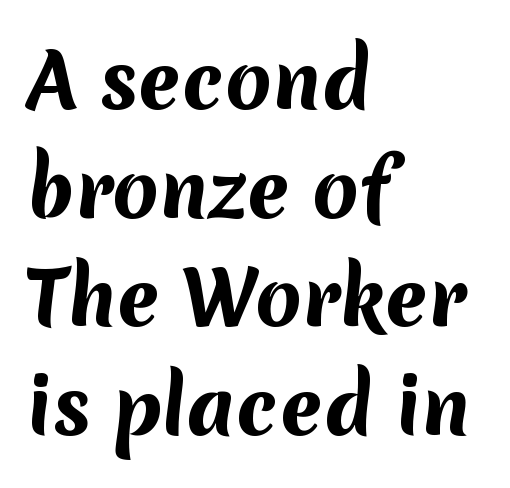
{"serif": "no", "bold": "yes", "weight": "bold", "width": "normal", "stroke_contrast": "medium", "x_height": "medium", "monospaced": "no", "underline": "no", "align": "left", "line_spacing": "normal", "line_spacing_ratio": 1.45, "letter_spacing": "normal", "letter_spacing_em": 0.0, "glyph_px": 75}
